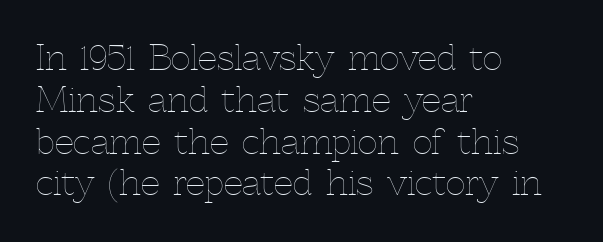
The image shows 34 px thin type, upright; set left-aligned, line spacing 1.23x, normal letter spacing, not underlined; a medium x-height.
